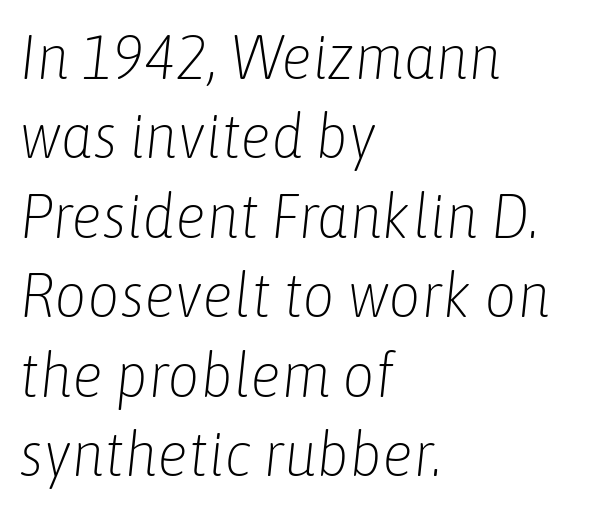
{"italic": "yes", "lean": "right", "slant_degrees": 6, "bold": "no", "weight": "light", "width": "condensed", "stroke_contrast": "low", "x_height": "medium", "monospaced": "no", "underline": "no", "align": "left", "line_spacing": "normal", "line_spacing_ratio": 1.26, "letter_spacing": "normal", "letter_spacing_em": 0.0, "glyph_px": 63}
